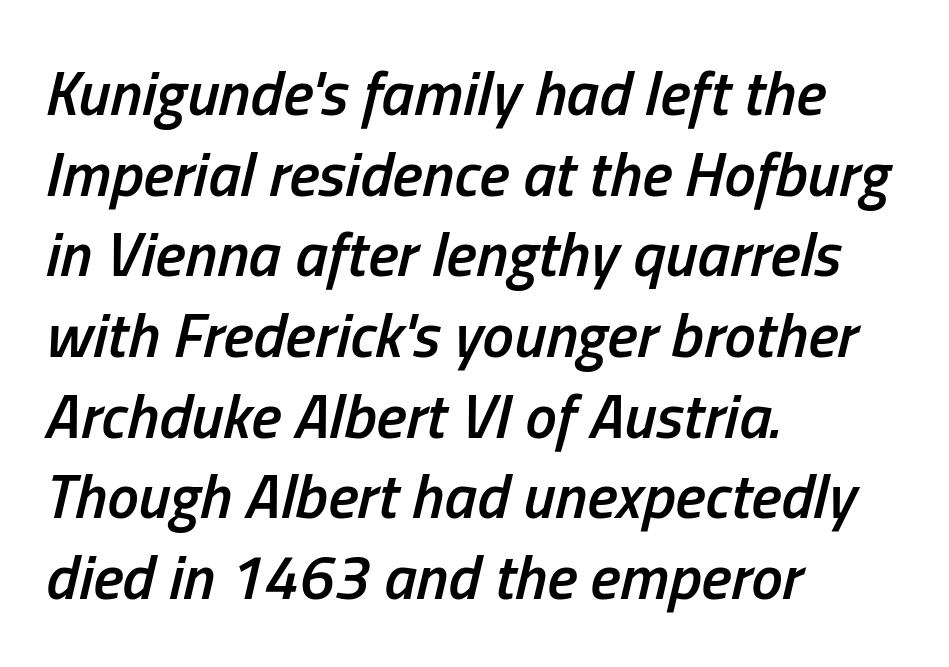
Quick note: interline space is typical. When letters slant like this, we call the style italic. Spacing verdict: proportional, widths tailored to each character. Moderately thickened strokes mark this as semibold type. The text block is weighted toward the left margin, trailing off unevenly rightward.
